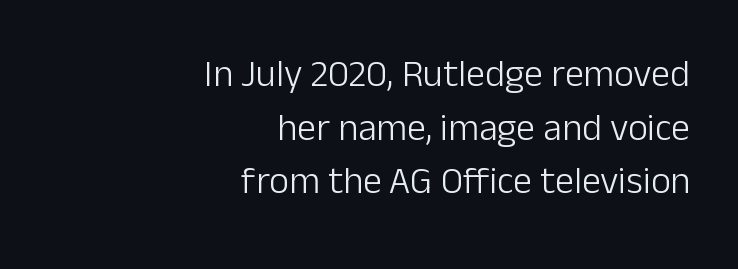
Nobody touched the tracking dial on this one. A bare baseline throughout the passage. I'd call this a sans setting — the letters go barefoot. Where is the straight margin? On the right.
